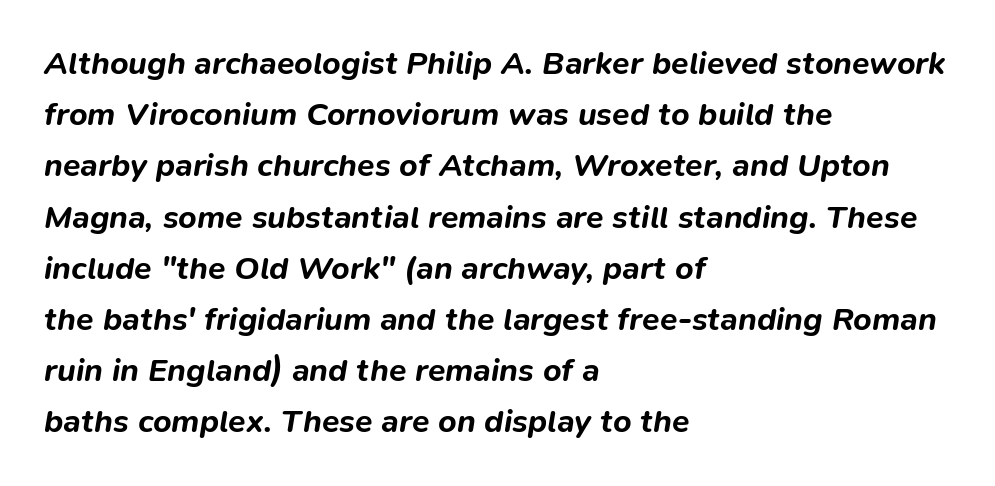
The letters are bold, with thick, heavy strokes. The passage shown is typed in a proportional face where columns would drift. Standard letterfit; no display-style spreading of the glyphs. Each line starts at the same left margin while the right side varies.
